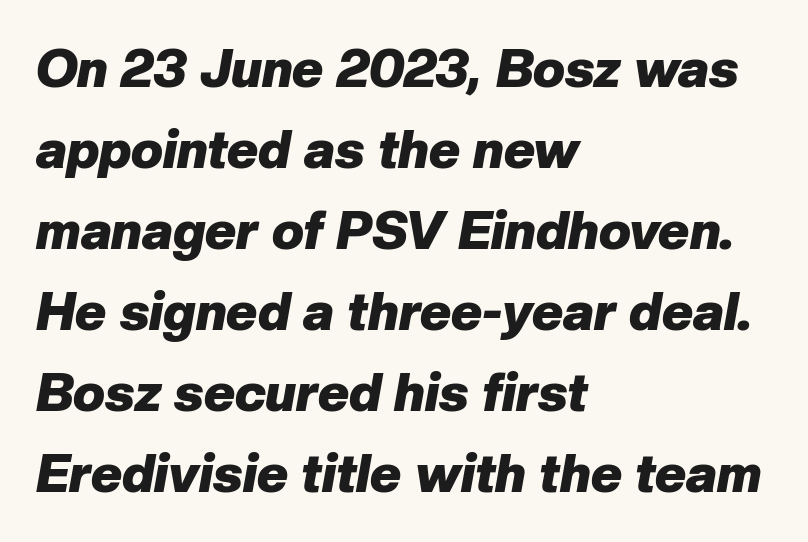
Style check: oblique. The rendering anchors every line to the left-hand side. These lines carry a lot of weight — the face is fully bold. The glyphs are unaccompanied by any horizontal stroke below them. Normally led — the rows are evenly, conventionally spaced.
